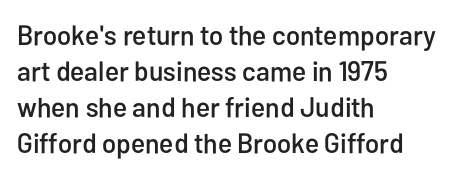
The image shows 28 px condensed sans-serif type, upright; set left-aligned, normal line spacing (1.29x), normal letter spacing, not underlined; low stroke contrast and a medium x-height.
